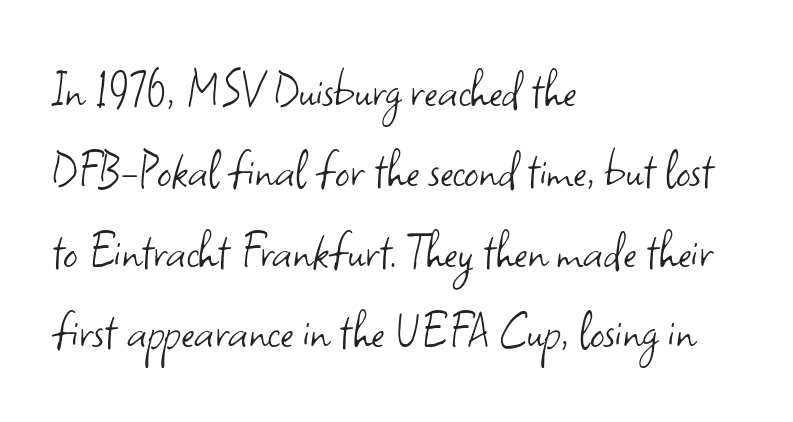
If you measured baseline to baseline, you'd find a middling distance. On a weight scale, this lands at 450 or below. Does the type have serifs? No, each stem ends abruptly. You could call the tracking neutral — neither tight nor loose. This rendering uses left alignment, leaving the right contour irregular.
